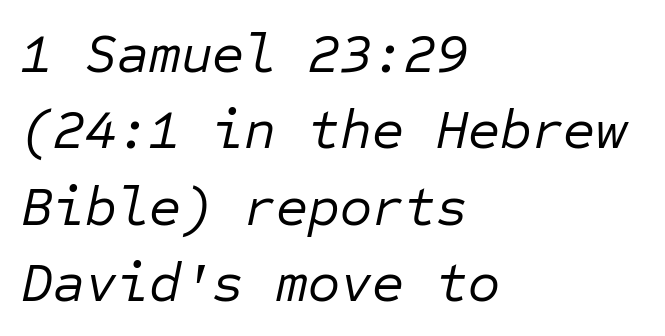
The image shows 55 px regular-weight type, italic (leaning right), monospaced; set left-aligned, normal line spacing (1.39x), normal letter spacing, not underlined; low stroke contrast and a medium x-height.
